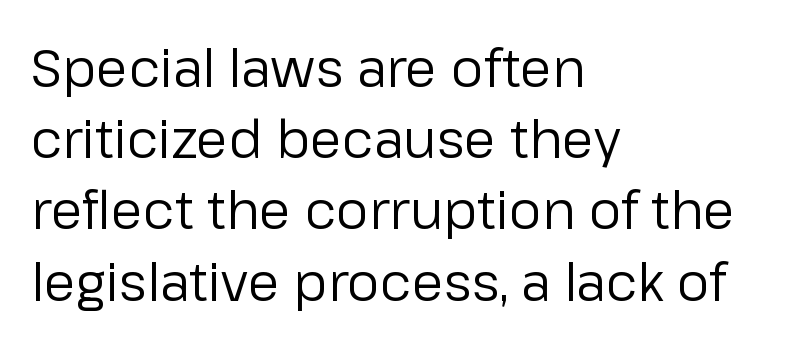
The image shows 52 px regular-weight sans-serif type, upright; set left-aligned, normal line spacing (1.37x), normal letter spacing, not underlined; low stroke contrast and a medium x-height.
